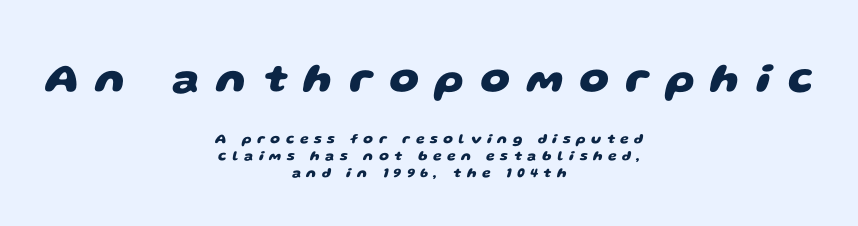
Q: Is the text bold? A: Yes.
Q: Is the typeface a serif or a sans-serif typeface? A: Sans-serif.
Q: Is the text underlined? A: No.
Q: How is the paragraph aligned? A: Centered.
Q: Is the spacing between letters normal or unusually wide? A: Unusually wide.
Q: Which block of text is set in a larger size, the first (top) or the second (bottom)? A: The first (top) one.
Q: Width (condensed, normal, or wide)? A: Wide.
Q: Stroke contrast? A: Low.
Q: x-height? A: Large.
Q: Monospaced? A: No.
